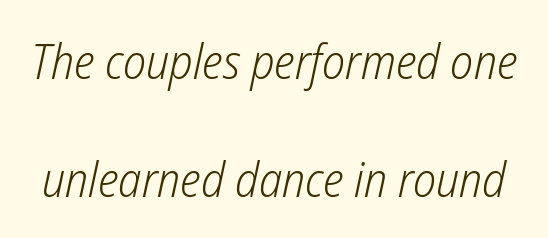
Q: Is the text bold? A: No.
Q: Is the text italic (slanted)? A: Yes, it leans right by about 12 degrees.
Q: Is the text underlined? A: No.
Q: Is the spacing between letters normal or unusually wide? A: Normal.
Q: Is the spacing between lines tight, normal or loose? A: Loose.
Q: Width (condensed, normal, or wide)? A: Condensed.
Q: Stroke contrast? A: Low.
Q: x-height? A: Medium.
Q: Monospaced? A: No.
